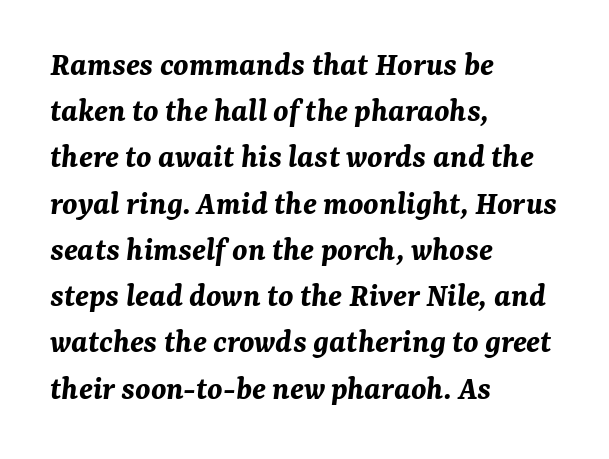
What weight is shown? A full bold with thick strokes. The glyphs are unaccompanied by any horizontal stroke below them. These lines stack with their left ends in a neat column. Spacing between characters is what you'd get straight out of the box. Line spacing here is normal. An italicized treatment has been applied to the whole sample.
